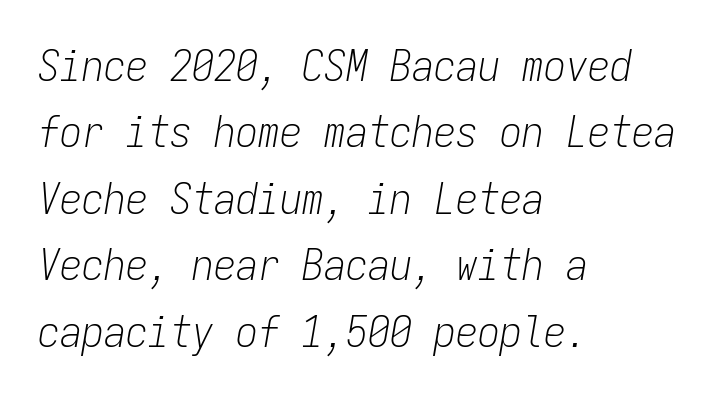
Weight: in the light-to-regular range. Typeset ragged right — the left edge is the straight one. Every character here occupies the same horizontal width, giving the sample a typewriter-like rhythm. A clean baseline with only descenders dipping below it. Successive baselines arrive at the customary interval.
